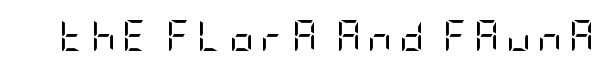
Q: Is the text bold? A: No.
Q: Is the text italic (slanted)? A: No, it is upright.
Q: Is the typeface a serif or a sans-serif typeface? A: Sans-serif.
Q: Is the text underlined? A: No.
Q: Is the spacing between letters normal or unusually wide? A: Unusually wide.
Q: Width (condensed, normal, or wide)? A: Condensed.
Q: Stroke contrast? A: Low.
Q: x-height? A: Large.
